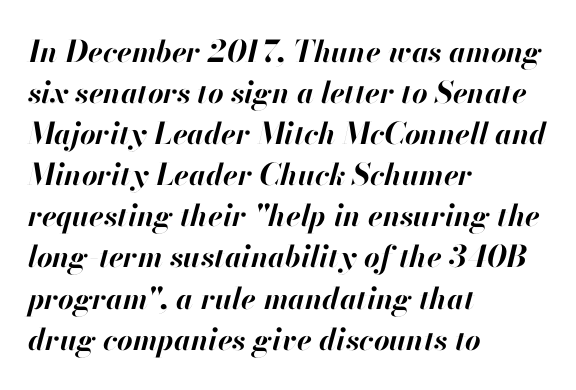
Q: Is the text bold? A: Yes.
Q: Is the text italic (slanted)? A: Yes, it leans right by about 13 degrees.
Q: Is the text underlined? A: No.
Q: How is the paragraph aligned? A: Left-aligned.
Q: Is the spacing between letters normal or unusually wide? A: Normal.
Q: Is the spacing between lines tight, normal or loose? A: Normal.
Q: Width (condensed, normal, or wide)? A: Normal.
Q: Stroke contrast? A: High.
Q: x-height? A: Small.
Q: Monospaced? A: No.
